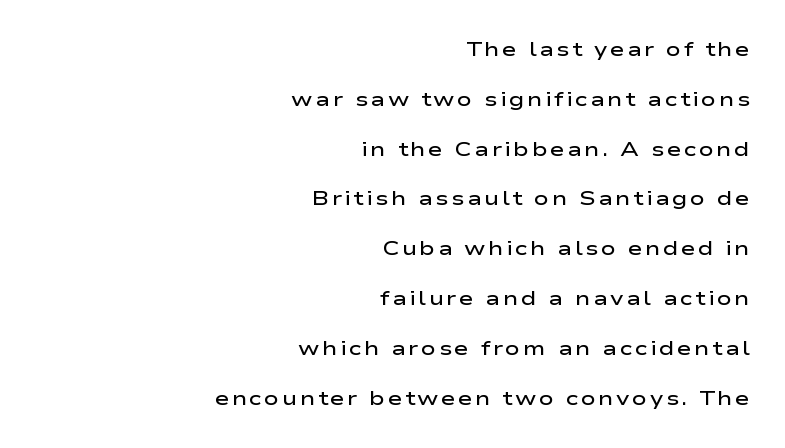
Q: Is the text bold? A: Semi-bold.
Q: Is the text italic (slanted)? A: No, it is upright.
Q: Is the text underlined? A: No.
Q: How is the paragraph aligned? A: Right-aligned.
Q: Is the spacing between lines tight, normal or loose? A: Loose.
